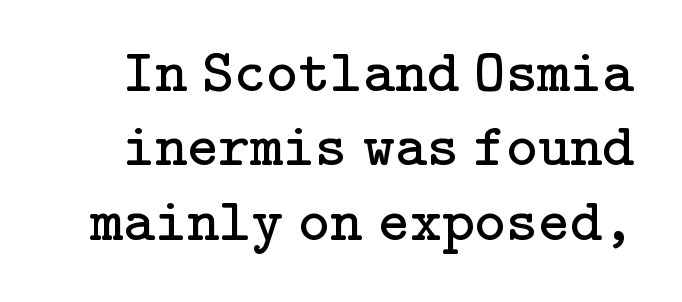
The image shows 61 px regular-weight serif type, upright; set line spacing 1.22x, normal letter spacing, not underlined; low stroke contrast and a medium x-height.
